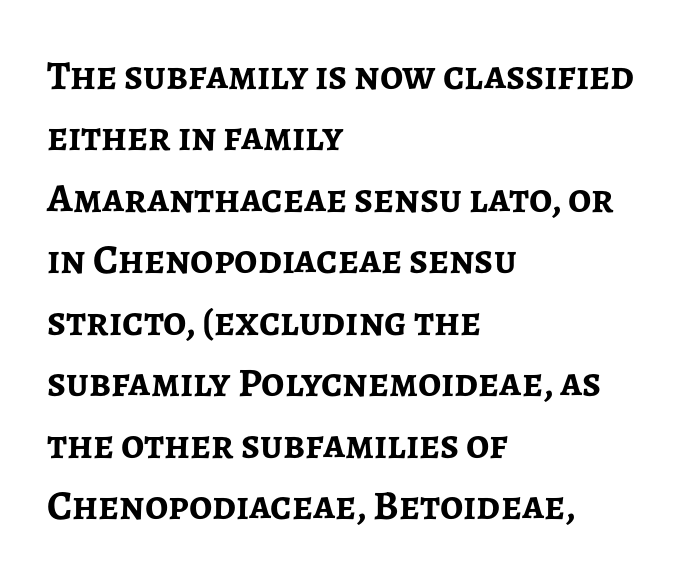
{"serif": "no", "italic": "no", "bold": "yes", "weight": "semibold", "width": "normal", "stroke_contrast": "low", "x_height": "medium", "monospaced": "no", "underline": "no", "align": "left", "line_spacing": "normal", "line_spacing_ratio": 1.5, "letter_spacing": "normal", "letter_spacing_em": 0.0, "glyph_px": 41}
